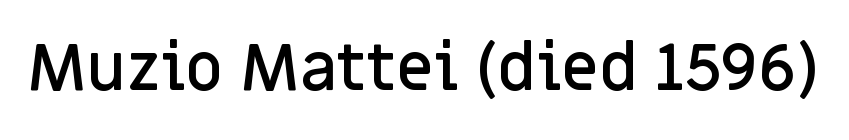
{"serif": "no", "italic": "no", "bold": "semi", "weight": "semibold", "width": "normal", "stroke_contrast": "low", "x_height": "large", "monospaced": "no", "underline": "no", "letter_spacing": "normal", "letter_spacing_em": 0.0, "glyph_px": 65}
